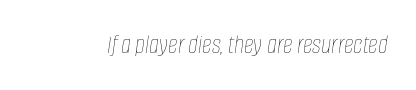
Glance below the letters and you will spot only blank space. The text carries the slant typical of an italic or oblique font. Stroke mass is kept to a normal reading level or below. The passage shown has conventional tracking throughout.
